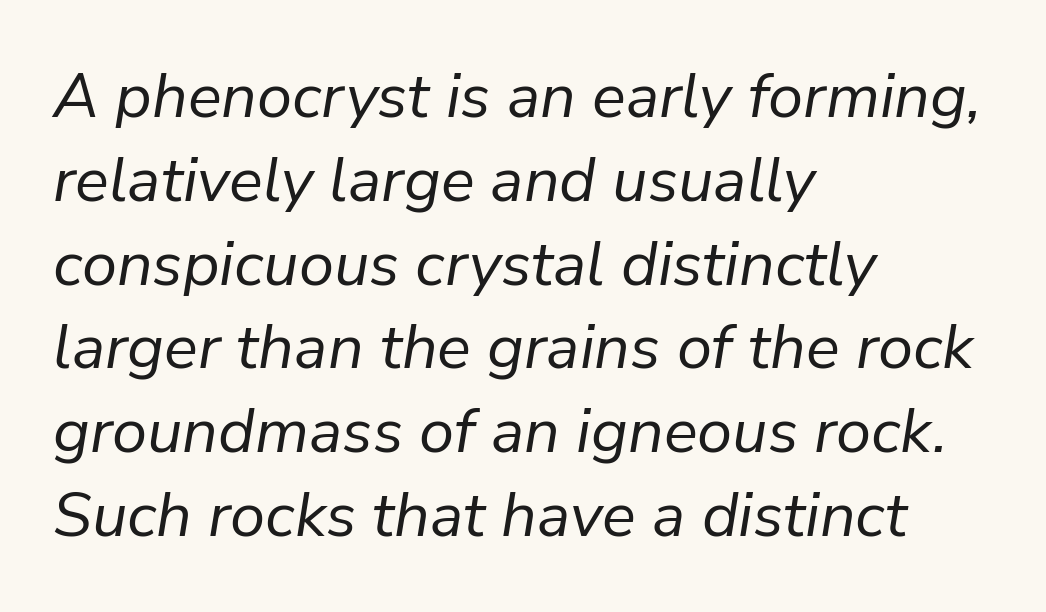
The image shows 63 px regular-weight type, italic (leaning right); set left-aligned, normal line spacing (1.33x), normal letter spacing, not underlined; low stroke contrast and a medium x-height.
